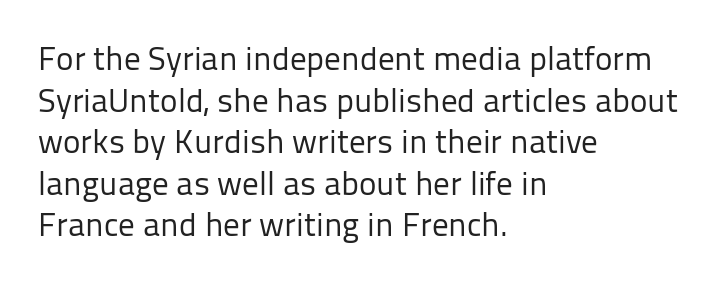
{"serif": "no", "italic": "no", "bold": "no", "weight": "regular", "width": "normal", "stroke_contrast": "low", "x_height": "medium", "monospaced": "no", "underline": "no", "align": "left", "line_spacing": "normal", "line_spacing_ratio": 1.26, "letter_spacing": "normal", "letter_spacing_em": 0.0, "glyph_px": 33}
